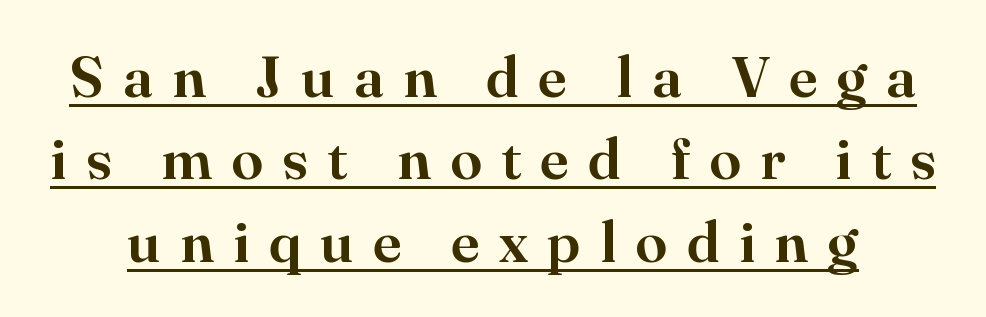
Q: Is the text italic (slanted)? A: No, it is upright.
Q: Is the typeface a serif or a sans-serif typeface? A: Serif.
Q: Is the text underlined? A: Yes.
Q: Is the spacing between letters normal or unusually wide? A: Unusually wide.
Q: Is the spacing between lines tight, normal or loose? A: Normal.
Q: Width (condensed, normal, or wide)? A: Normal.
Q: Stroke contrast? A: High.
Q: x-height? A: Small.
Q: Monospaced? A: No.
